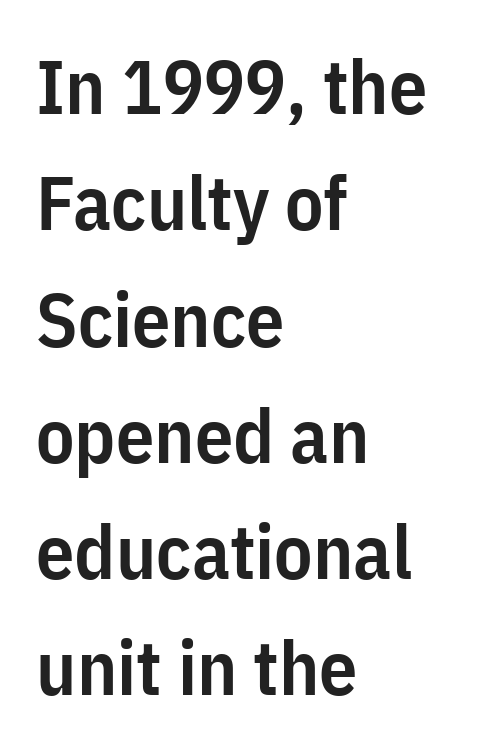
Q: Is the text bold? A: Semi-bold.
Q: Is the text italic (slanted)? A: No, it is upright.
Q: Is the typeface a serif or a sans-serif typeface? A: Sans-serif.
Q: Is the text underlined? A: No.
Q: How is the paragraph aligned? A: Left-aligned.
Q: Is the spacing between letters normal or unusually wide? A: Normal.
Q: Is the spacing between lines tight, normal or loose? A: Normal.
Q: Width (condensed, normal, or wide)? A: Condensed.
Q: Stroke contrast? A: Low.
Q: x-height? A: Medium.
Q: Monospaced? A: No.
